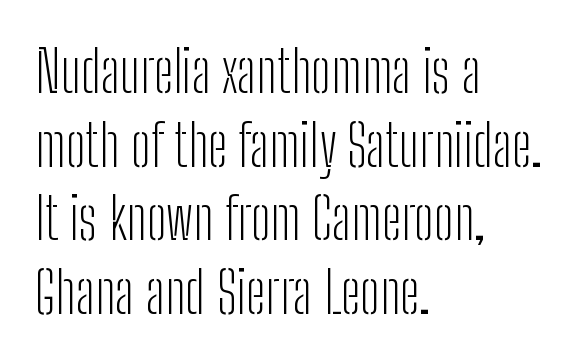
Notice how the passage keeps a crisp vertical edge on the left only. The rendering keeps characters at their native spacing. Check the space under the baseline: it is left empty. The type sits square on the baseline with zero lean. Baseline-to-baseline distance is the conventional proportion of letter height.
